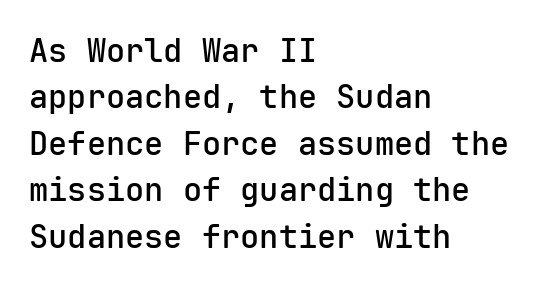
Q: Is the text bold? A: Semi-bold.
Q: Is the text italic (slanted)? A: No, it is upright.
Q: Is the typeface a serif or a sans-serif typeface? A: Sans-serif.
Q: Is the text underlined? A: No.
Q: How is the paragraph aligned? A: Left-aligned.
Q: Is the spacing between letters normal or unusually wide? A: Normal.
Q: Is the spacing between lines tight, normal or loose? A: Normal.
Q: Width (condensed, normal, or wide)? A: Normal.
Q: Stroke contrast? A: Low.
Q: x-height? A: Medium.
Q: Monospaced? A: Yes.
